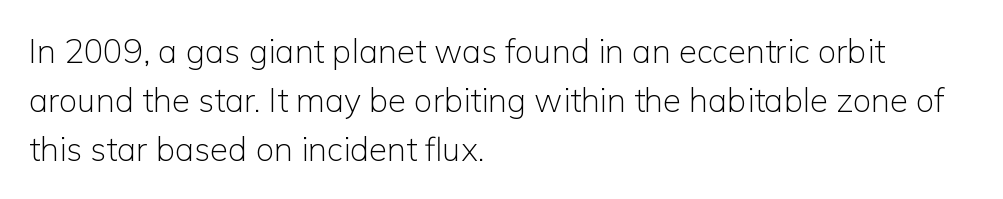
Q: Is the text bold? A: No.
Q: Is the text italic (slanted)? A: No, it is upright.
Q: Is the typeface a serif or a sans-serif typeface? A: Sans-serif.
Q: Is the text underlined? A: No.
Q: How is the paragraph aligned? A: Left-aligned.
Q: Is the spacing between letters normal or unusually wide? A: Normal.
Q: Is the spacing between lines tight, normal or loose? A: Normal.
Q: Width (condensed, normal, or wide)? A: Normal.
Q: Stroke contrast? A: Low.
Q: x-height? A: Medium.
Q: Monospaced? A: No.
